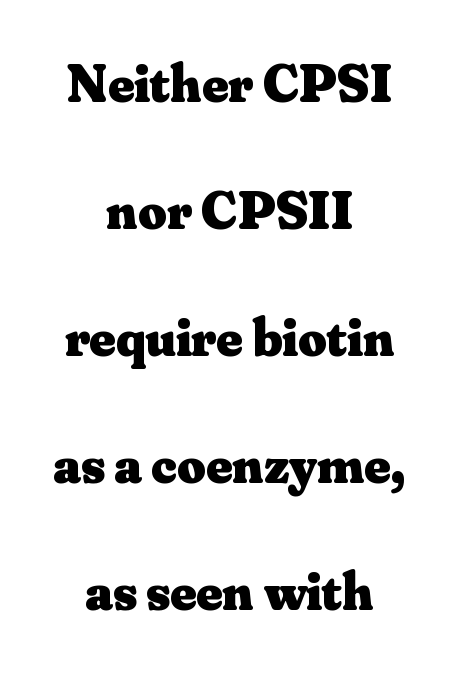
{"serif": "yes", "italic": "no", "bold": "yes", "weight": "heavy", "width": "normal", "stroke_contrast": "medium", "x_height": "small", "monospaced": "no", "underline": "no", "align": "center", "line_spacing": "loose", "line_spacing_ratio": 2.31, "letter_spacing": "normal", "letter_spacing_em": 0.0, "glyph_px": 55}
